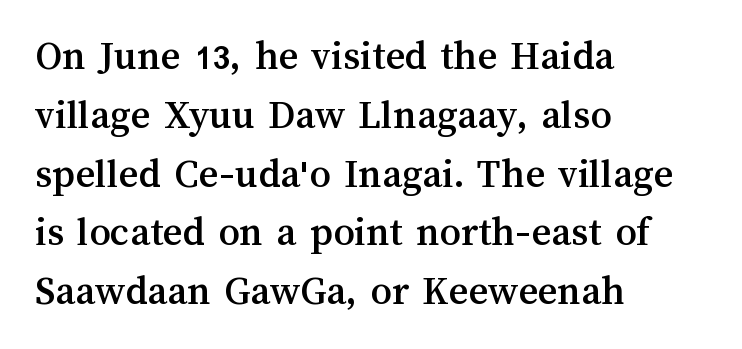
{"italic": "no", "width": "normal", "stroke_contrast": "medium", "x_height": "medium", "monospaced": "no", "underline": "no", "align": "left", "line_spacing": "normal", "line_spacing_ratio": 1.4, "letter_spacing": "normal", "letter_spacing_em": 0.0, "glyph_px": 42}
